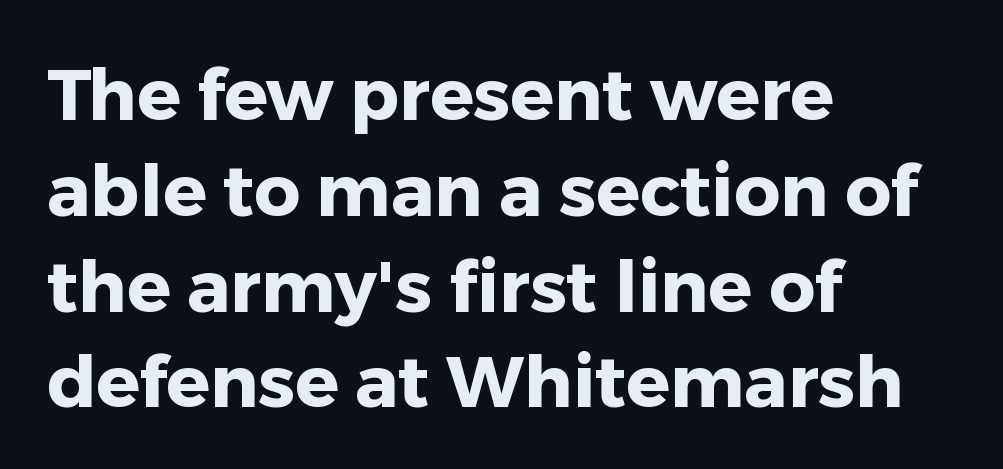
Q: Is the text bold? A: Yes.
Q: Is the text italic (slanted)? A: No, it is upright.
Q: Is the typeface a serif or a sans-serif typeface? A: Sans-serif.
Q: Is the text underlined? A: No.
Q: How is the paragraph aligned? A: Left-aligned.
Q: Is the spacing between letters normal or unusually wide? A: Normal.
Q: Is the spacing between lines tight, normal or loose? A: Normal.
Q: Width (condensed, normal, or wide)? A: Normal.
Q: Stroke contrast? A: Low.
Q: x-height? A: Medium.
Q: Monospaced? A: No.
